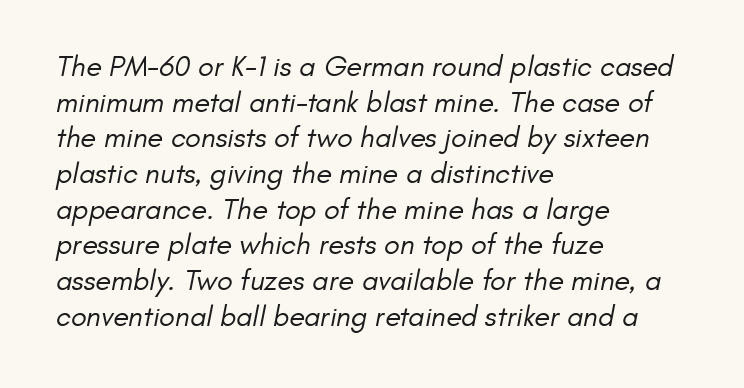
Ink coverage per letter is moderate at most. Each letter keeps its own natural width here, so spacing adapts to shape. Descender tails drop into unmarked territory. Between one letter and the next there's only the usual sliver of space.
